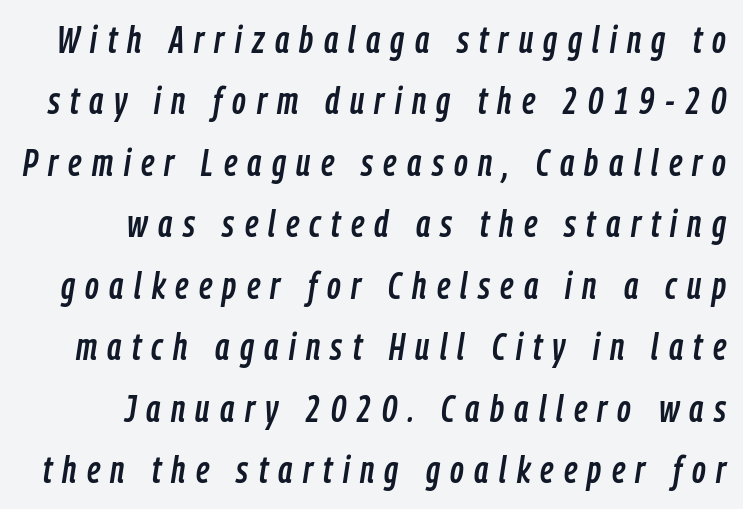
The image shows 37 px condensed type, italic (leaning right); set right-aligned, normal line spacing (1.66x), unusually wide letter spacing (+0.28 em), not underlined; low stroke contrast and a medium x-height.
